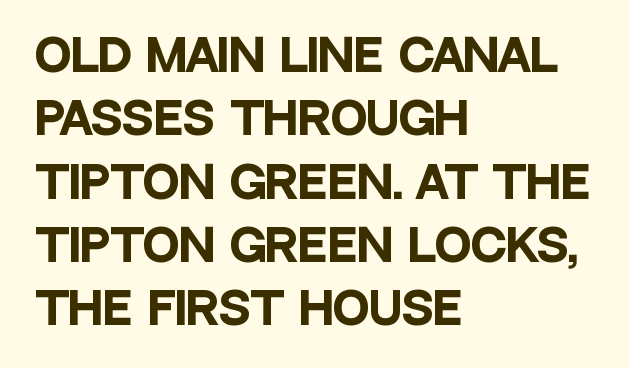
Notice how the stems are strictly vertical — no italics here. Underlining? Definitely not there. The setting favours the left margin, as ordinary paragraphs usually do. Words appear dense and cohesive because spacing is normal.
